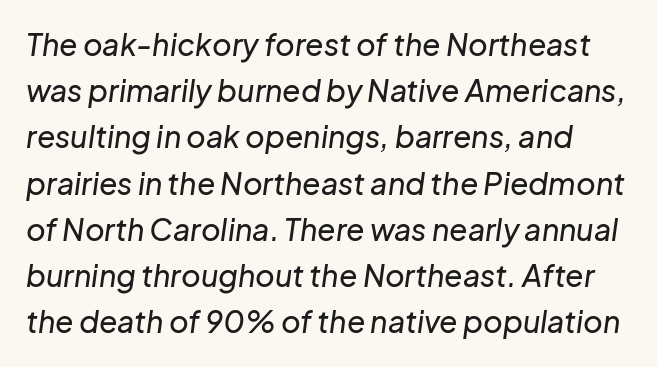
Q: Is the text italic (slanted)? A: Yes, it leans right by about 8 degrees.
Q: Is the text underlined? A: No.
Q: Is the spacing between letters normal or unusually wide? A: Normal.
Q: Is the spacing between lines tight, normal or loose? A: Normal.
Q: Width (condensed, normal, or wide)? A: Normal.
Q: Stroke contrast? A: Low.
Q: x-height? A: Medium.
Q: Monospaced? A: No.
